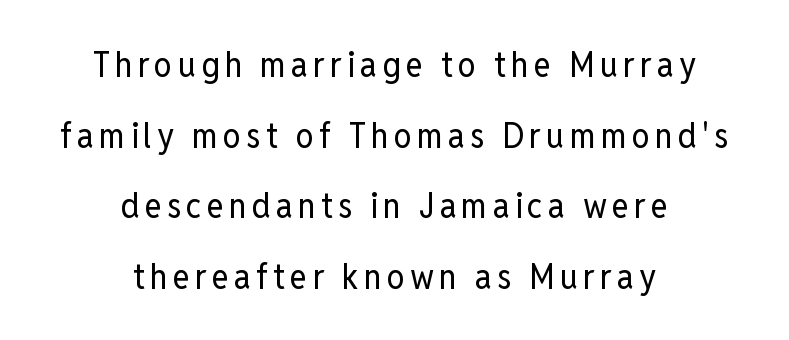
This sample uses an upright cut, with every glyph sitting square on the baseline. Weight: regular or lighter. Each letter's strokes conclude bluntly, with no projecting serifs. A typesetter would call this leading open, well beyond the default. The rendering positions every line midway between the sides.
